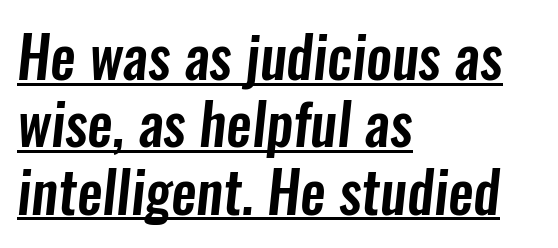
The image shows 57 px condensed sans-serif type; set left-aligned, line spacing 1.18x, normal letter spacing, underlined; low stroke contrast and a medium x-height.
